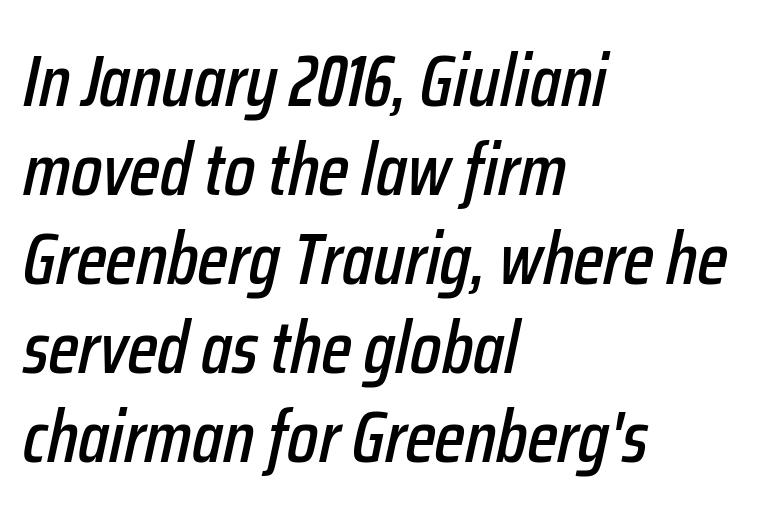
One-word summary of the alignment: left. Short note: letters normally spaced. The area under the type is left untouched. Characters are canted at an angle relative to the baseline's perpendicular.
